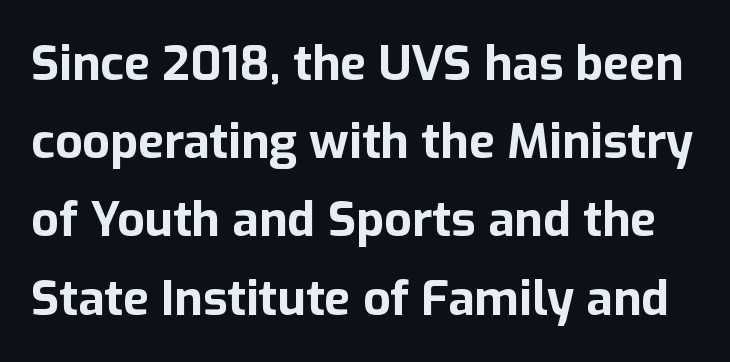
Q: Is the text bold? A: Yes.
Q: Is the text italic (slanted)? A: No, it is upright.
Q: Is the typeface a serif or a sans-serif typeface? A: Sans-serif.
Q: Is the text underlined? A: No.
Q: Is the spacing between letters normal or unusually wide? A: Normal.
Q: Is the spacing between lines tight, normal or loose? A: Normal.
Q: Width (condensed, normal, or wide)? A: Normal.
Q: Stroke contrast? A: Low.
Q: x-height? A: Medium.
Q: Monospaced? A: No.
